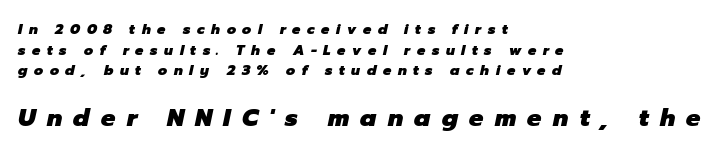
{"italic": "yes", "lean": "right", "slant_degrees": 12, "bold": "yes", "underline": "no", "align": "left", "line_spacing": "normal", "line_spacing_ratio": 1.47, "letter_spacing": "wide", "letter_spacing_em": 0.47, "larger_block": "second", "size_ratio": 1.71, "glyph_px": 24}
